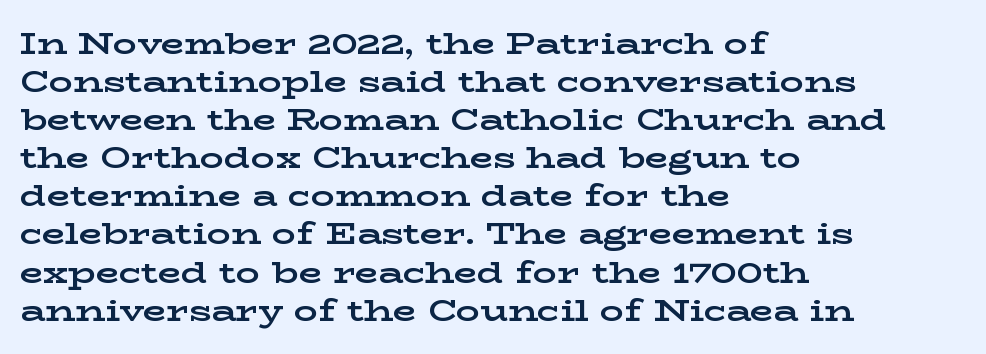
Q: Is the text bold? A: Yes.
Q: Is the text italic (slanted)? A: No, it is upright.
Q: Is the typeface a serif or a sans-serif typeface? A: Serif.
Q: Is the text underlined? A: No.
Q: How is the paragraph aligned? A: Left-aligned.
Q: Is the spacing between letters normal or unusually wide? A: Normal.
Q: Is the spacing between lines tight, normal or loose? A: Normal.
Q: Width (condensed, normal, or wide)? A: Wide.
Q: Stroke contrast? A: Low.
Q: x-height? A: Medium.
Q: Monospaced? A: No.
